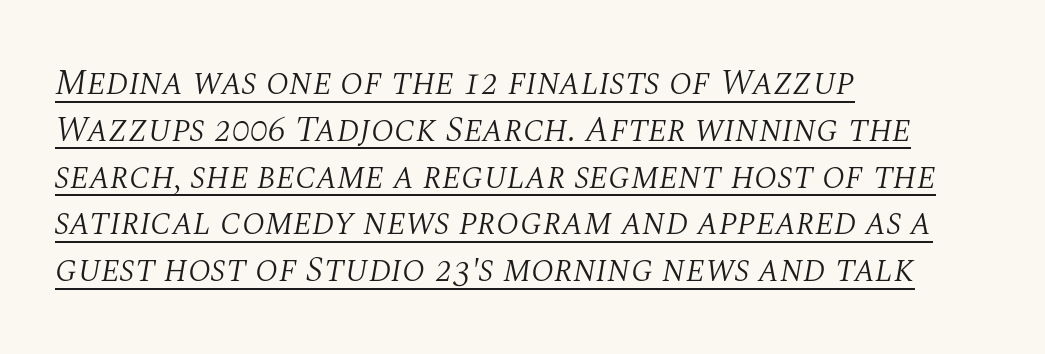
{"serif": "yes", "italic": "yes", "lean": "right", "slant_degrees": 10, "bold": "no", "weight": "light", "width": "normal", "stroke_contrast": "medium", "x_height": "large", "monospaced": "no", "underline": "yes", "align": "left", "line_spacing": "normal", "line_spacing_ratio": 1.3, "letter_spacing": "normal", "letter_spacing_em": 0.0, "glyph_px": 36}
